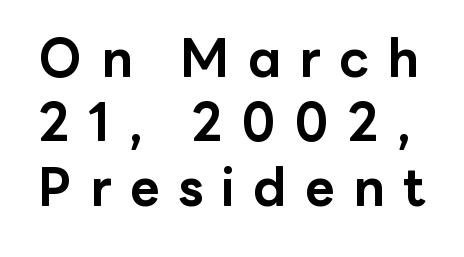
Q: Is the text bold? A: Yes.
Q: Is the text italic (slanted)? A: No, it is upright.
Q: Is the typeface a serif or a sans-serif typeface? A: Sans-serif.
Q: Is the text underlined? A: No.
Q: Is the spacing between letters normal or unusually wide? A: Unusually wide.
Q: Width (condensed, normal, or wide)? A: Normal.
Q: Stroke contrast? A: Low.
Q: x-height? A: Medium.
Q: Monospaced? A: No.
